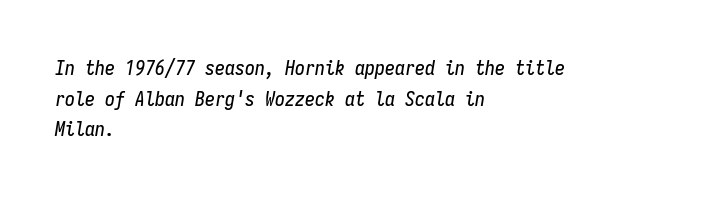
The specimen omits any rule beneath the text block's lines. Line spacing here is normal. Layout note: lines flush left. There's an unmistakable incline to the writing here. Spacing between characters is what you'd get straight out of the box.
